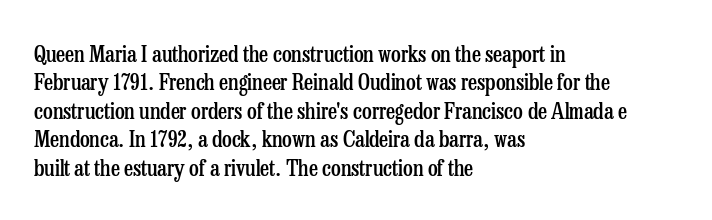
The image shows 22 px text type, upright; set left-aligned, normal line spacing (1.29x), normal letter spacing, not underlined.
